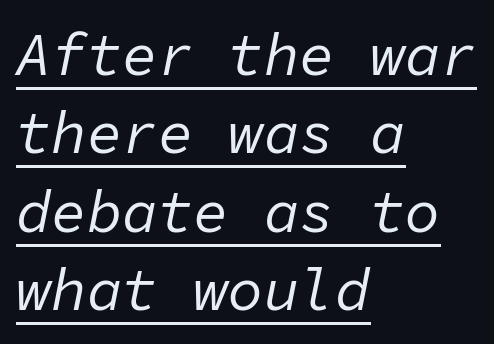
The sample's only ornament is a line tracing under the words. The type is set solid horizontally, with unmodified tracking. Do the characters align in a grid? Yes, the font is monospaced. One glance says typical: line gaps are just what's usual.
